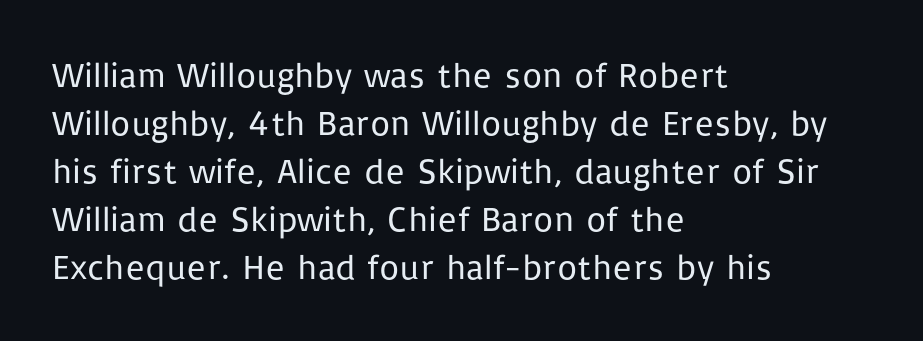
Each row of text sits above clean, open space. A sans-serif font was chosen for this passage. Vertically, the passage feels balanced, rows spaced as you'd expect. Proportional: the letters do not fall into vertical columns.
